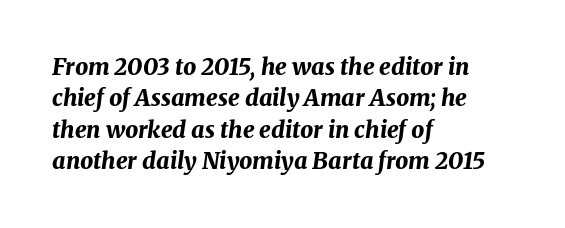
Q: Is the text bold? A: Yes.
Q: Is the text italic (slanted)? A: Yes, it leans right by about 8 degrees.
Q: Is the text underlined? A: No.
Q: How is the paragraph aligned? A: Left-aligned.
Q: Is the spacing between letters normal or unusually wide? A: Normal.
Q: Is the spacing between lines tight, normal or loose? A: Normal.
